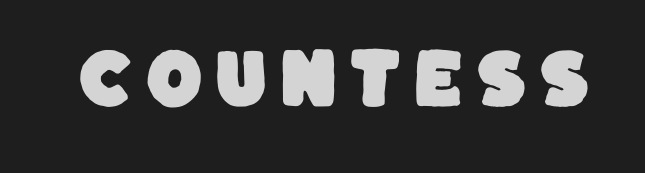
The passage shown is typed in a proportional face where columns would drift. Anything drawn beneath the words? Only blank space. Typographically, this falls in the sans-serif category.
